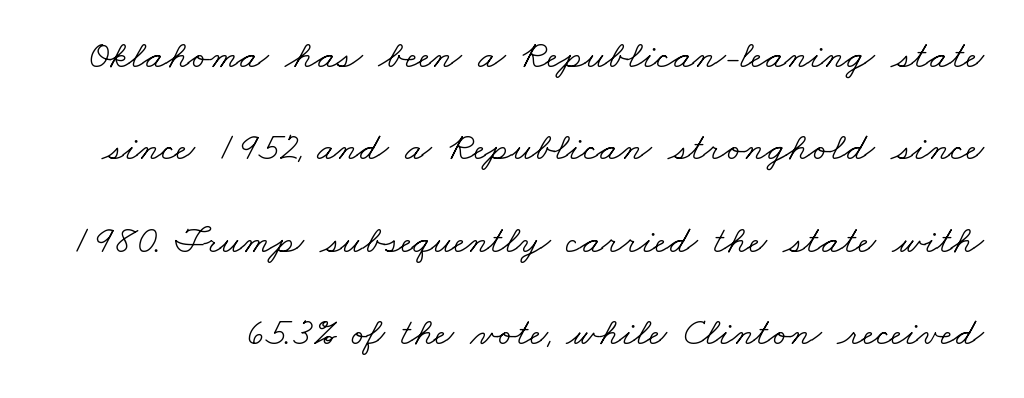
The line-height multiplier appears high, well above default. Do the characters align in a grid? No, the font is proportional. Is the stroke heavy? The answer is a plain regular-or-lighter. Type without underlining. Examine the stroke ends and you'll spot serifs.
